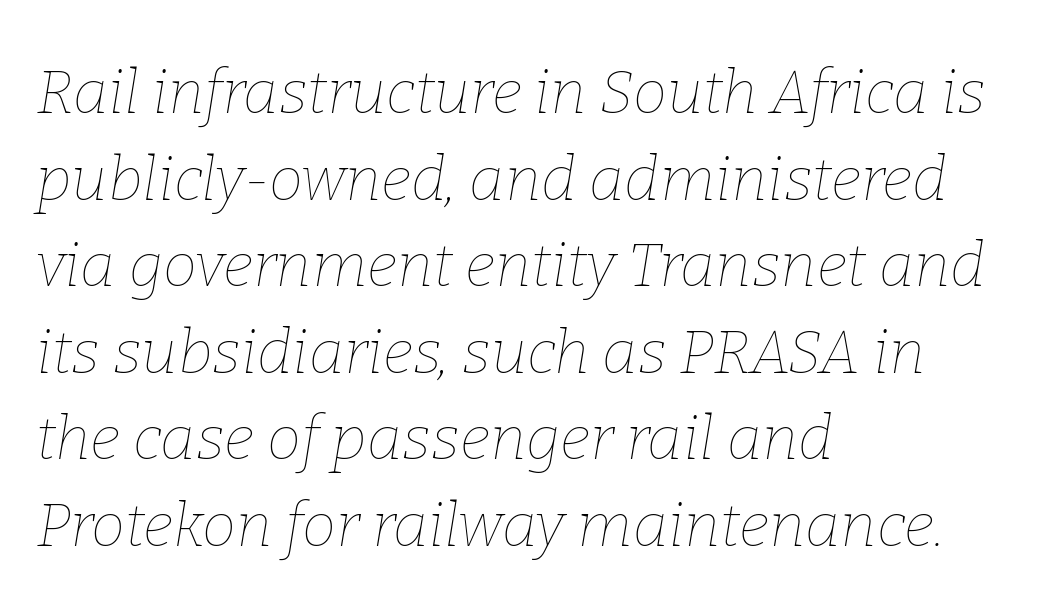
Q: Is the text bold? A: No.
Q: Is the text italic (slanted)? A: Yes, it leans right by about 9 degrees.
Q: Is the text underlined? A: No.
Q: How is the paragraph aligned? A: Left-aligned.
Q: Is the spacing between letters normal or unusually wide? A: Normal.
Q: Is the spacing between lines tight, normal or loose? A: Normal.
Q: Width (condensed, normal, or wide)? A: Normal.
Q: Stroke contrast? A: Low.
Q: x-height? A: Medium.
Q: Monospaced? A: No.
